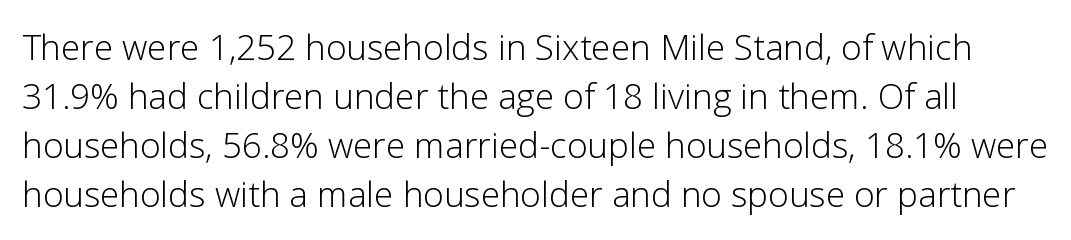
{"serif": "no", "italic": "no", "bold": "no", "weight": "light", "width": "normal", "stroke_contrast": "low", "x_height": "medium", "monospaced": "no", "underline": "no", "line_spacing": "normal", "line_spacing_ratio": 1.4, "letter_spacing": "normal", "letter_spacing_em": 0.0, "glyph_px": 35}
